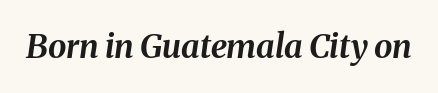
The typography opts for an oblique posture over an upright one. Think of a printed novel: that variable character pitch is what you see here. How are the letters spaced? Ordinarily, with no added tracking. Lines of text with bare space underneath.
